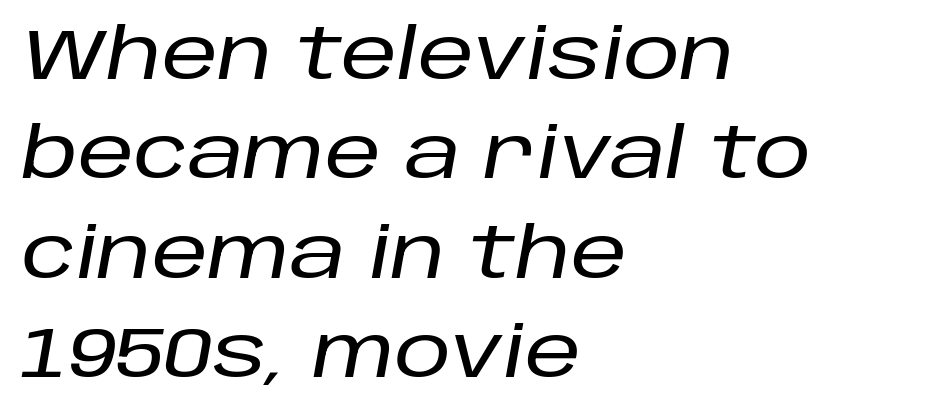
{"italic": "yes", "lean": "right", "slant_degrees": 10, "width": "normal", "stroke_contrast": "low", "x_height": "large", "monospaced": "no", "underline": "no", "align": "left", "line_spacing": "normal", "line_spacing_ratio": 1.4, "letter_spacing": "normal", "letter_spacing_em": 0.0, "glyph_px": 71}
